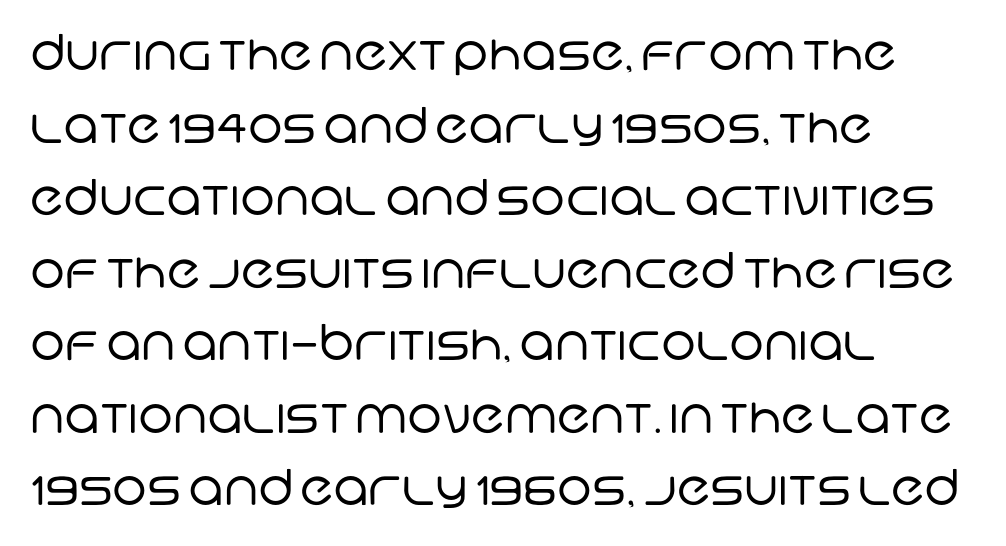
The image shows 49 px regular-weight sans-serif type; set left-aligned, normal line spacing (1.48x), normal letter spacing, not underlined; low stroke contrast and a large x-height.
